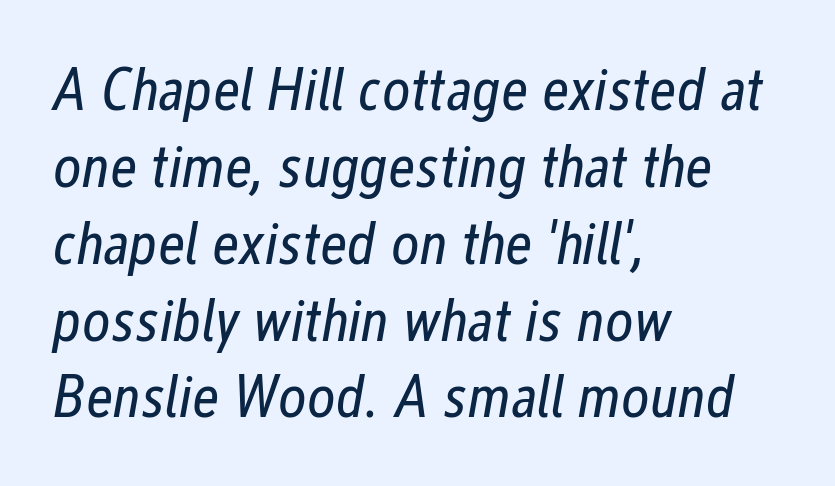
{"italic": "yes", "lean": "right", "slant_degrees": 12, "bold": "no", "weight": "regular", "width": "condensed", "stroke_contrast": "low", "x_height": "medium", "monospaced": "no", "underline": "no", "align": "left", "line_spacing": "normal", "line_spacing_ratio": 1.26, "letter_spacing": "normal", "letter_spacing_em": 0.0, "glyph_px": 61}
